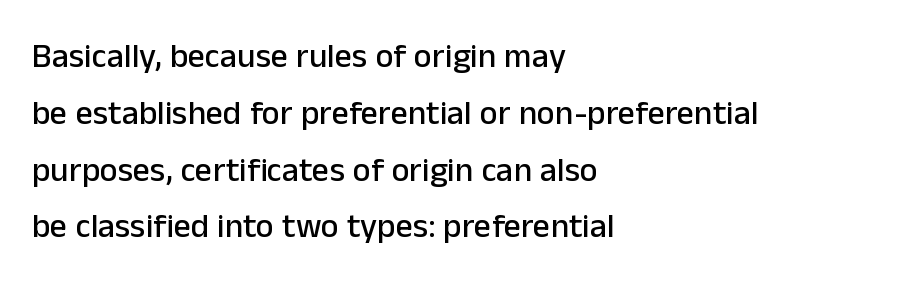
Q: Is the text italic (slanted)? A: No, it is upright.
Q: Is the typeface a serif or a sans-serif typeface? A: Sans-serif.
Q: Is the text underlined? A: No.
Q: How is the paragraph aligned? A: Left-aligned.
Q: Is the spacing between letters normal or unusually wide? A: Normal.
Q: Is the spacing between lines tight, normal or loose? A: Normal.
Q: Width (condensed, normal, or wide)? A: Normal.
Q: Stroke contrast? A: Low.
Q: x-height? A: Medium.
Q: Monospaced? A: No.
